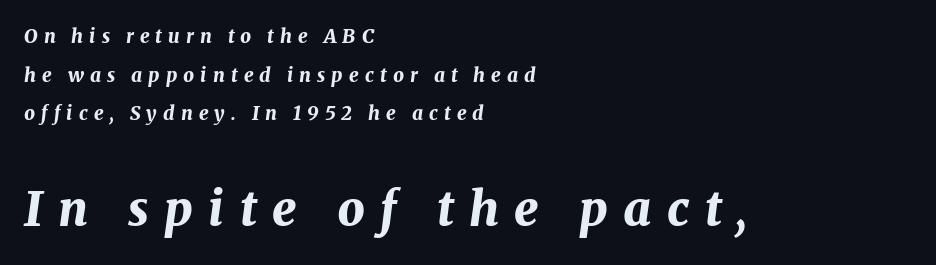
The image shows 48 px bold type, italic (leaning right); set left-aligned, loose line spacing (2.03x), unusually wide letter spacing (+0.32 em), not underlined; the second (bottom) block is 2.53x larger; medium stroke contrast and a medium x-height.
